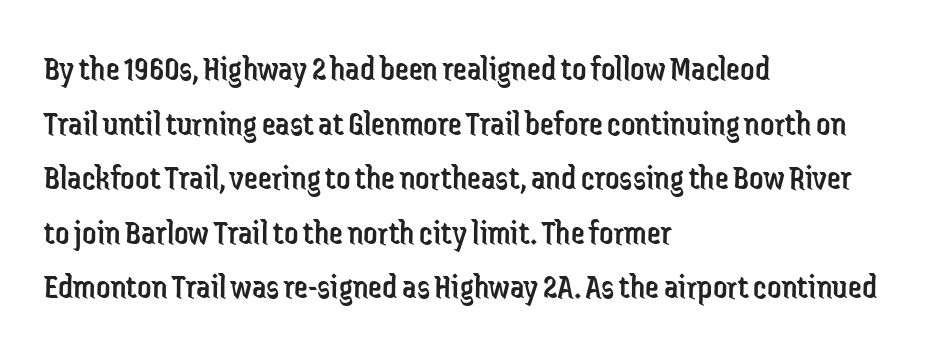
Q: Is the text bold? A: No.
Q: Is the text italic (slanted)? A: No, it is upright.
Q: Is the typeface a serif or a sans-serif typeface? A: Sans-serif.
Q: Is the text underlined? A: No.
Q: How is the paragraph aligned? A: Left-aligned.
Q: Is the spacing between letters normal or unusually wide? A: Normal.
Q: Is the spacing between lines tight, normal or loose? A: Normal.
Q: Width (condensed, normal, or wide)? A: Condensed.
Q: Stroke contrast? A: Low.
Q: x-height? A: Medium.
Q: Monospaced? A: No.
